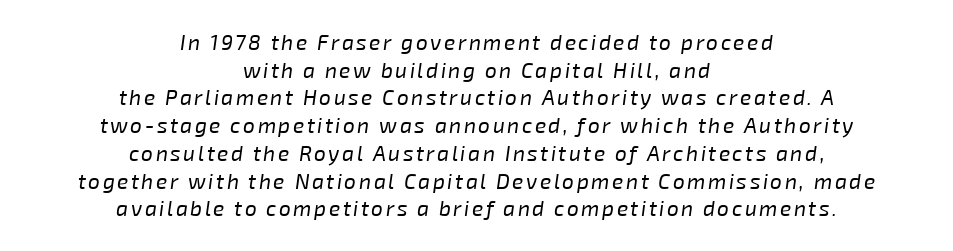
{"italic": "yes", "lean": "right", "slant_degrees": 8, "bold": "no", "underline": "no", "align": "center", "line_spacing": "normal", "line_spacing_ratio": 1.32, "glyph_px": 21}
